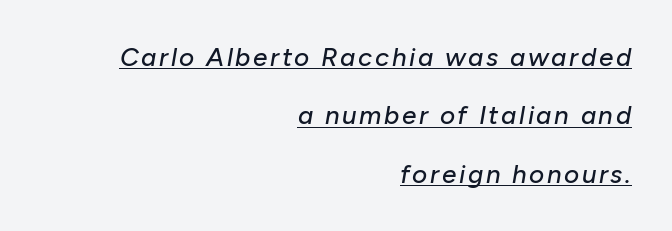
Q: Is the text italic (slanted)? A: Yes, it leans right by about 10 degrees.
Q: Is the text underlined? A: Yes.
Q: How is the paragraph aligned? A: Right-aligned.
Q: Is the spacing between lines tight, normal or loose? A: Loose.
